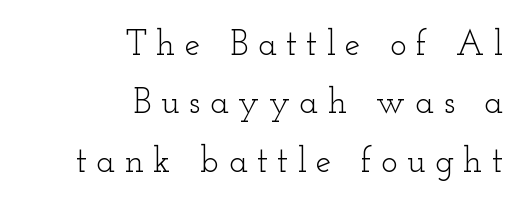
The image shows 35 px light, wide serif type, upright; set right-aligned, normal line spacing (1.67x), unusually wide letter spacing (+0.27 em), not underlined; low stroke contrast and a small x-height.
